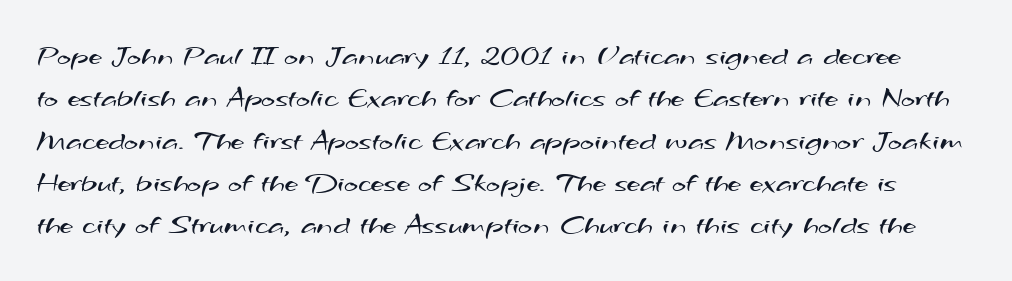
{"serif": "no", "bold": "no", "weight": "regular", "width": "wide", "stroke_contrast": "medium", "x_height": "small", "monospaced": "no", "underline": "no", "line_spacing": "normal", "line_spacing_ratio": 1.41, "letter_spacing": "normal", "letter_spacing_em": 0.0, "glyph_px": 30}
